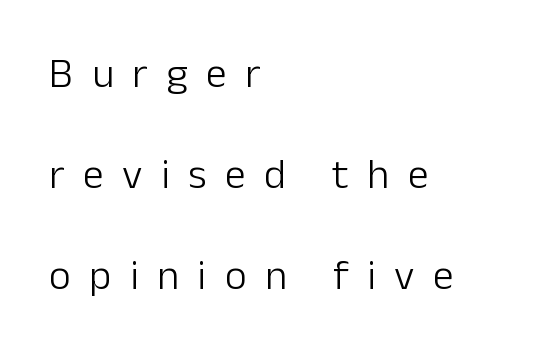
Line starts are locked; line ends wander. The passage shown is not underscored anywhere. Is this a fixed-width face? No — the glyphs have proportional, varying widths. Nothing heavy about these letters — not bold at all. Vertical strokes here are truly vertical. The designer went with a sans here, leaving each stem footless.
